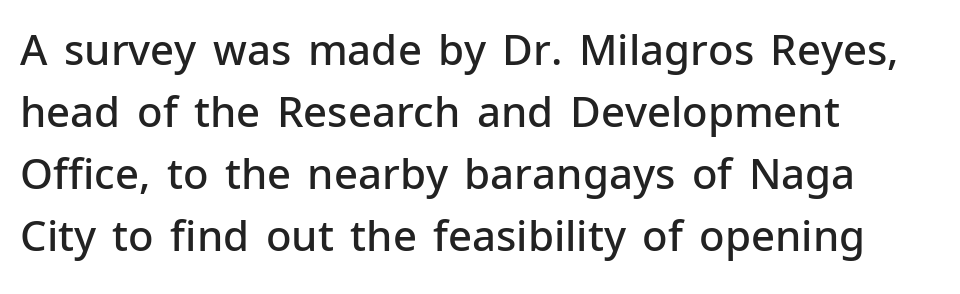
The image shows 42 px semibold sans-serif type, upright; set left-aligned, normal line spacing (1.48x), normal letter spacing, not underlined; low stroke contrast and a medium x-height.
